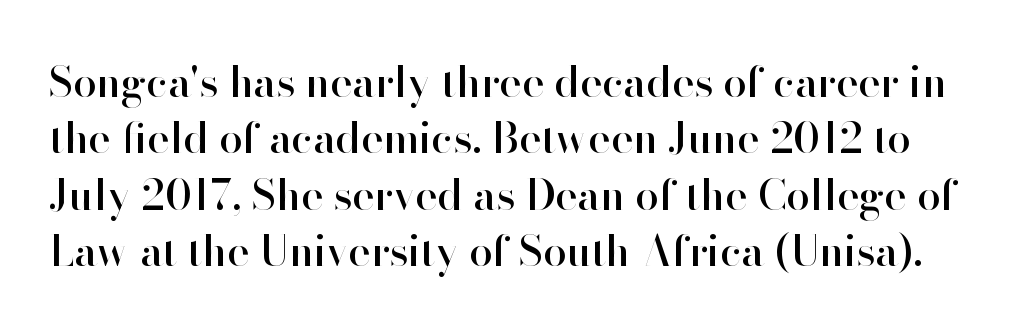
The image shows 42 px sans-serif type, upright; set normal line spacing (1.34x), normal letter spacing, not underlined; high stroke contrast and a small x-height.
